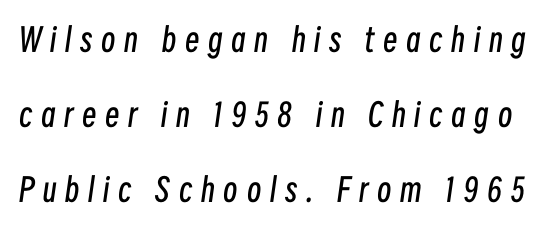
The image shows 32 px regular-weight, condensed type, italic (leaning right); set loose line spacing (2.34x), unusually wide letter spacing (+0.27 em), not underlined; low stroke contrast and a medium x-height.
